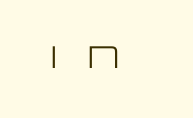
{"serif": "no", "italic": "no", "bold": "no", "weight": "regular", "width": "wide", "stroke_contrast": "low", "x_height": "large", "monospaced": "no", "underline": "no", "letter_spacing": "wide", "letter_spacing_em": 0.49, "glyph_px": 31}
